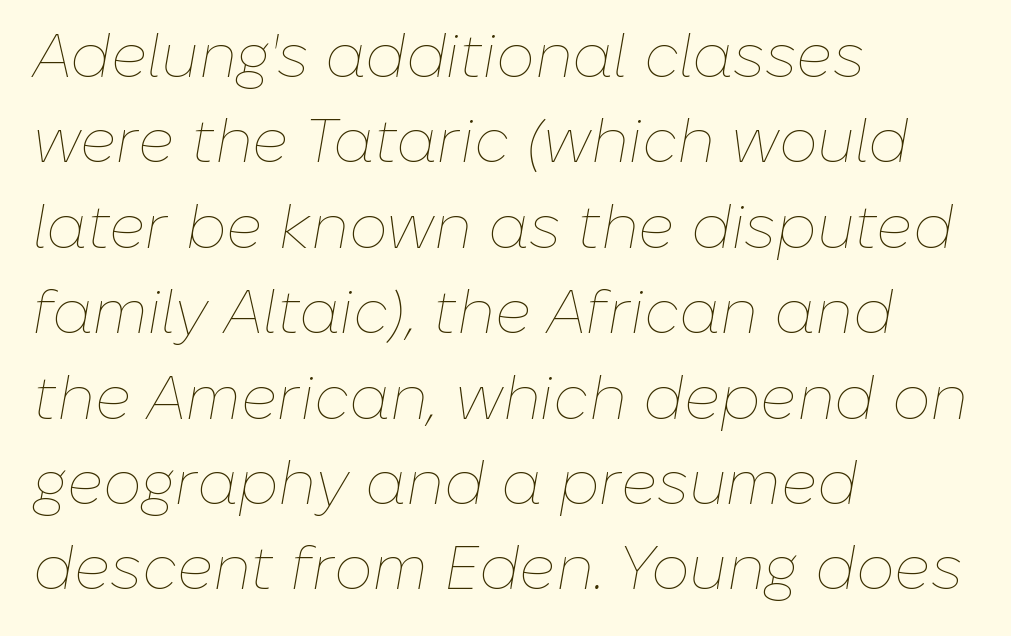
Q: Is the text bold? A: No.
Q: Is the text italic (slanted)? A: Yes, it leans right by about 10 degrees.
Q: Is the text underlined? A: No.
Q: How is the paragraph aligned? A: Left-aligned.
Q: Is the spacing between letters normal or unusually wide? A: Normal.
Q: Is the spacing between lines tight, normal or loose? A: Normal.
Q: Width (condensed, normal, or wide)? A: Normal.
Q: Stroke contrast? A: Low.
Q: x-height? A: Medium.
Q: Monospaced? A: No.
